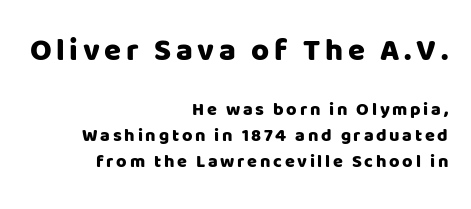
The gap between lines stays unmarked. If you measured baseline to baseline, you'd find a middling distance. Notice how the stems are strictly vertical — no italics here. The block sitting higher on the canvas is the one with enlarged characters. Note the varied advance widths — an 'i' is clearly narrower than an 'm'.
